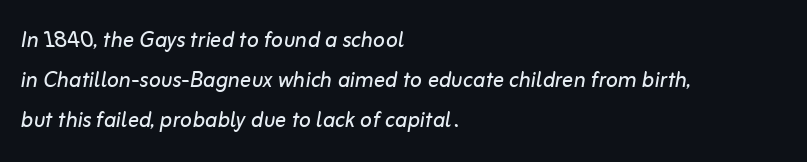
Unbolded letterforms with no extra heft. A clean baseline with only descenders dipping below it. Leading: standard. Typeset ragged right — the left edge is the straight one. Compared with ordinary roman type, these characters are visibly tilted. A typesetter would call this proportional, since set widths differ per character.
